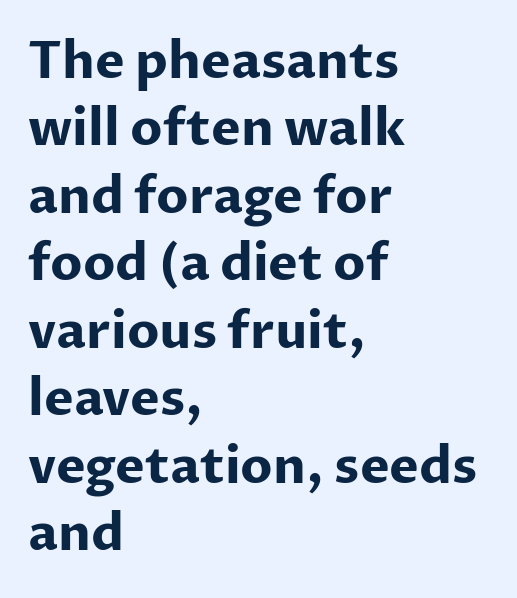
Q: Is the text bold? A: Yes.
Q: Is the text italic (slanted)? A: No, it is upright.
Q: Is the typeface a serif or a sans-serif typeface? A: Sans-serif.
Q: Is the text underlined? A: No.
Q: How is the paragraph aligned? A: Left-aligned.
Q: Is the spacing between letters normal or unusually wide? A: Normal.
Q: Is the spacing between lines tight, normal or loose? A: Normal.
Q: Width (condensed, normal, or wide)? A: Normal.
Q: Stroke contrast? A: Low.
Q: x-height? A: Medium.
Q: Monospaced? A: No.
